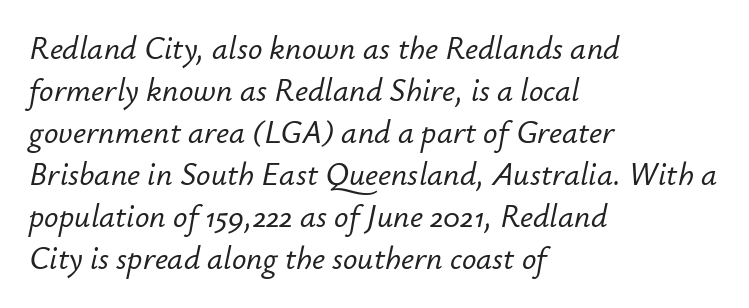
{"italic": "yes", "lean": "right", "slant_degrees": 12, "width": "normal", "stroke_contrast": "low", "x_height": "small", "monospaced": "no", "underline": "no", "align": "left", "line_spacing": "normal", "line_spacing_ratio": 1.31, "letter_spacing": "normal", "letter_spacing_em": 0.0, "glyph_px": 32}
